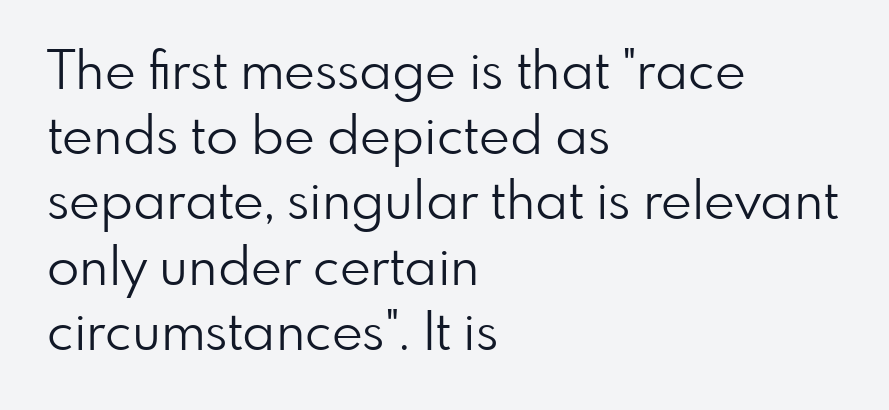
Check the space under the baseline: it is left empty. The rendering keeps characters at their native spacing. Grotesque or geometric, the face here clearly has no serifs. The type sits square on the baseline with zero lean.
